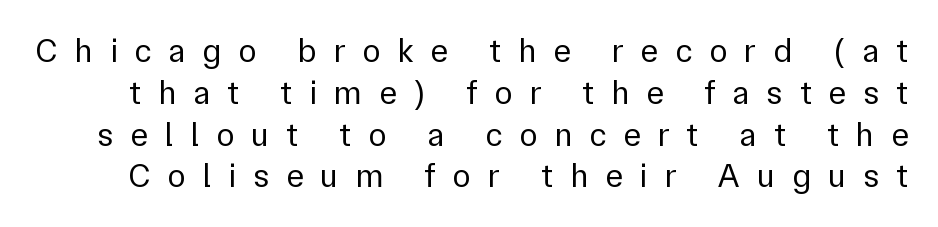
Observe the wide spacing: letters keep a clear distance from each other. Style check: upright. The letters advance in unequal steps, a hallmark of proportional type. Decoration check: the copy has no underline. Heft: none added — not bold.
